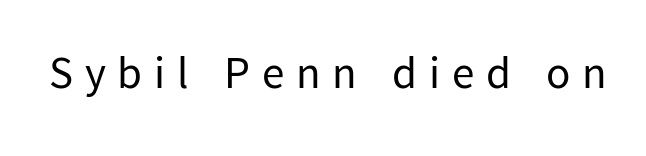
{"serif": "no", "italic": "no", "bold": "no", "weight": "regular", "width": "normal", "stroke_contrast": "low", "x_height": "medium", "monospaced": "no", "underline": "no", "letter_spacing": "wide", "letter_spacing_em": 0.26, "glyph_px": 45}
